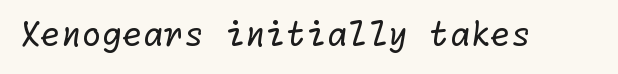
Q: Is the text bold? A: No.
Q: Is the typeface a serif or a sans-serif typeface? A: Sans-serif.
Q: Is the text underlined? A: No.
Q: Is the spacing between letters normal or unusually wide? A: Normal.
Q: Width (condensed, normal, or wide)? A: Normal.
Q: Stroke contrast? A: Low.
Q: x-height? A: Medium.
